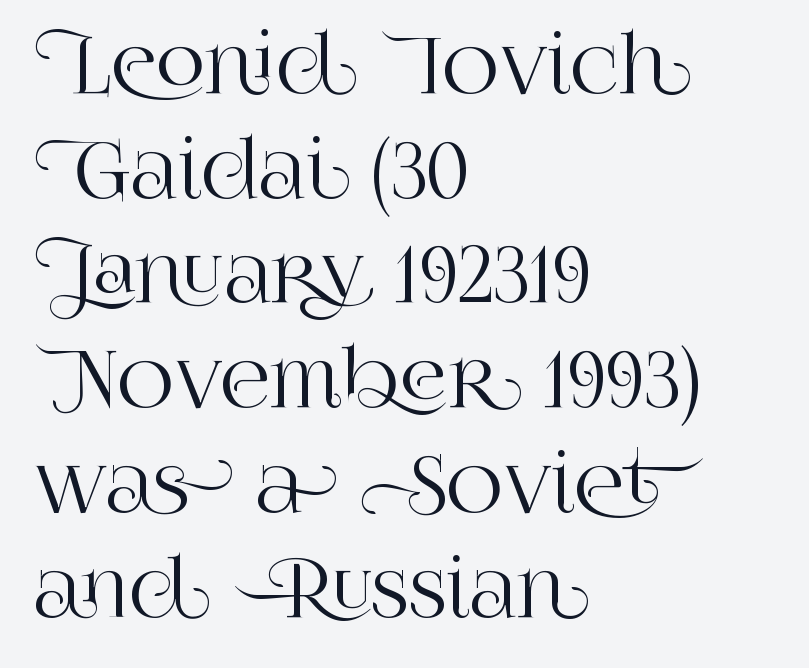
Q: Is the text italic (slanted)? A: No, it is upright.
Q: Is the typeface a serif or a sans-serif typeface? A: Serif.
Q: Is the text underlined? A: No.
Q: How is the paragraph aligned? A: Left-aligned.
Q: Is the spacing between letters normal or unusually wide? A: Normal.
Q: Is the spacing between lines tight, normal or loose? A: Normal.
Q: Width (condensed, normal, or wide)? A: Normal.
Q: Stroke contrast? A: High.
Q: x-height? A: Large.
Q: Monospaced? A: No.
